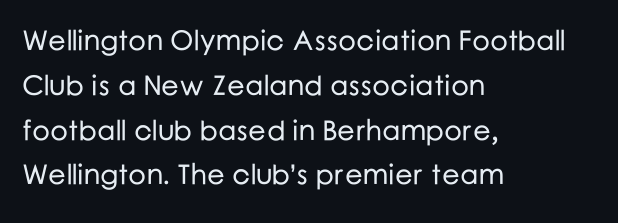
{"serif": "no", "italic": "no", "width": "normal", "stroke_contrast": "low", "x_height": "medium", "monospaced": "no", "underline": "no", "align": "left", "line_spacing": "normal", "line_spacing_ratio": 1.6, "letter_spacing": "normal", "letter_spacing_em": 0.0, "glyph_px": 28}
